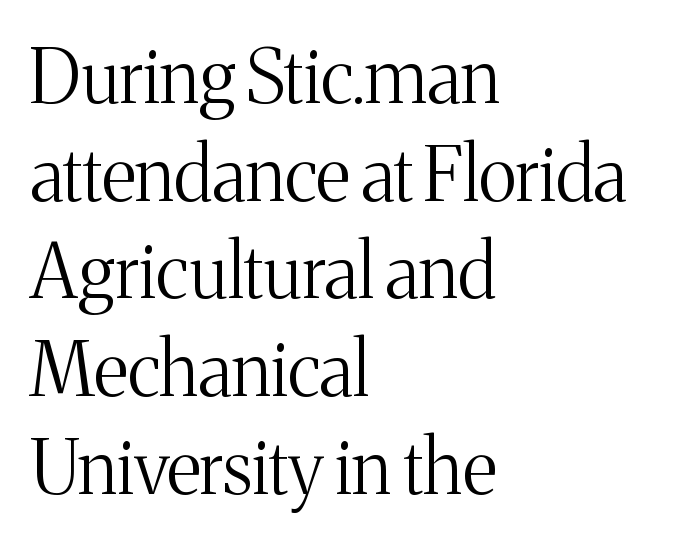
{"serif": "yes", "italic": "no", "bold": "no", "weight": "light", "width": "normal", "stroke_contrast": "medium", "x_height": "medium", "monospaced": "no", "underline": "no", "align": "left", "line_spacing": "normal", "line_spacing_ratio": 1.32, "letter_spacing": "normal", "letter_spacing_em": 0.0, "glyph_px": 74}
